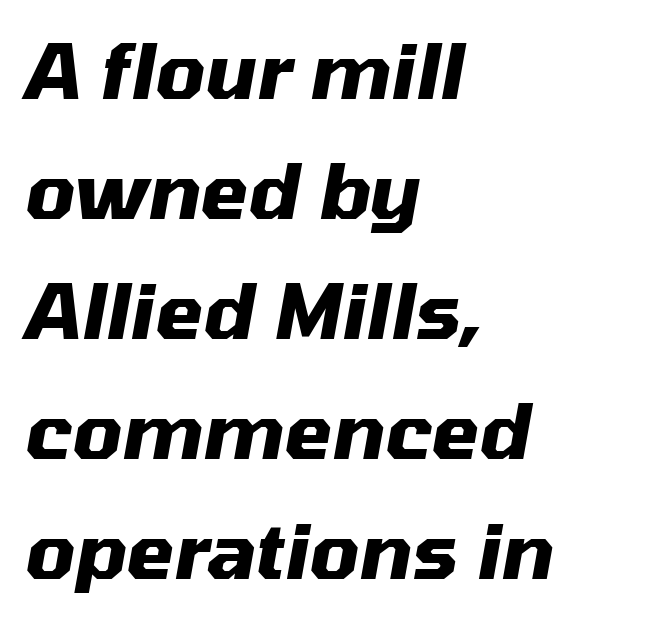
{"italic": "yes", "lean": "right", "slant_degrees": 10, "bold": "yes", "weight": "heavy", "width": "normal", "stroke_contrast": "medium", "x_height": "medium", "monospaced": "no", "underline": "no", "align": "left", "line_spacing": "normal", "line_spacing_ratio": 1.56, "letter_spacing": "normal", "letter_spacing_em": 0.0, "glyph_px": 77}
